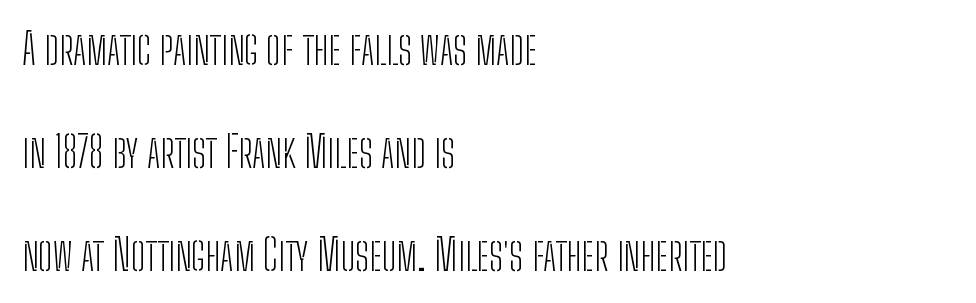
Q: Is the text bold? A: No.
Q: Is the text italic (slanted)? A: No, it is upright.
Q: Is the typeface a serif or a sans-serif typeface? A: Sans-serif.
Q: Is the text underlined? A: No.
Q: How is the paragraph aligned? A: Left-aligned.
Q: Is the spacing between letters normal or unusually wide? A: Normal.
Q: Is the spacing between lines tight, normal or loose? A: Loose.
Q: Width (condensed, normal, or wide)? A: Condensed.
Q: Stroke contrast? A: Low.
Q: x-height? A: Medium.
Q: Monospaced? A: No.
